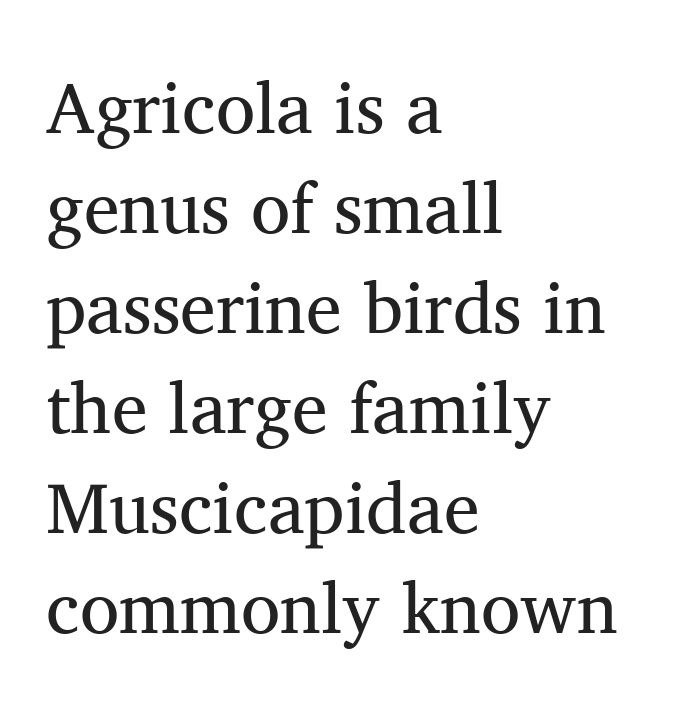
Q: Is the text bold? A: No.
Q: Is the text italic (slanted)? A: No, it is upright.
Q: Is the typeface a serif or a sans-serif typeface? A: Serif.
Q: Is the text underlined? A: No.
Q: How is the paragraph aligned? A: Left-aligned.
Q: Is the spacing between letters normal or unusually wide? A: Normal.
Q: Is the spacing between lines tight, normal or loose? A: Normal.
Q: Width (condensed, normal, or wide)? A: Normal.
Q: Stroke contrast? A: Medium.
Q: x-height? A: Medium.
Q: Monospaced? A: No.
